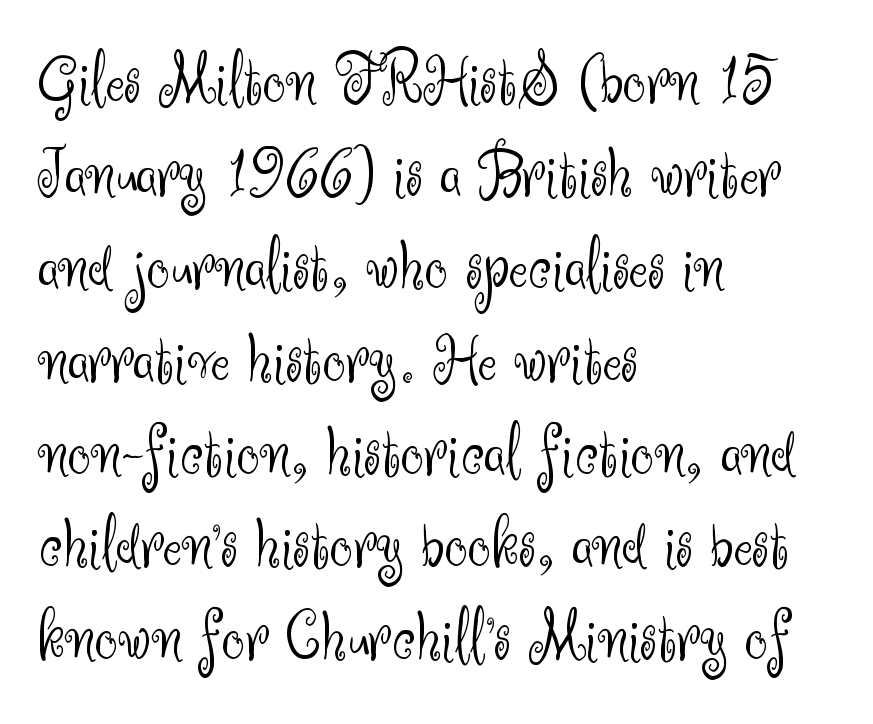
The image shows 72 px light sans-serif type, upright; set left-aligned, normal line spacing (1.29x), normal letter spacing, not underlined; medium stroke contrast and a small x-height.
